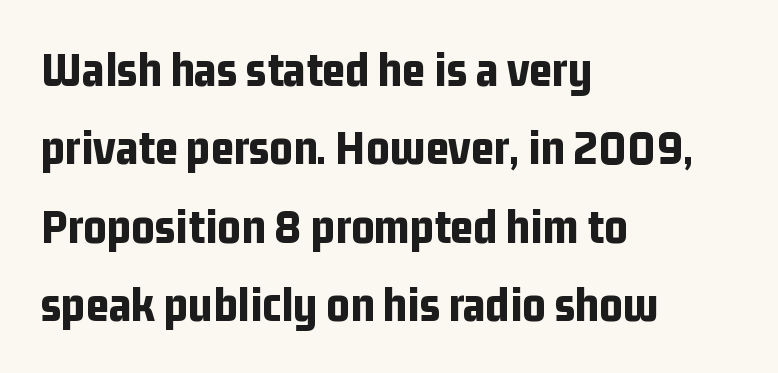
If you drew a ruler down the left edge, every line would touch it. The string is rendered with underlining switched off. Proportional: the letters do not fall into vertical columns. In terms of weight, the rendering is a true, heavy bold. The face used here is a sans, in the tradition of grotesques and geometrics. Does extra space separate the letters? No, they use regular spacing.
